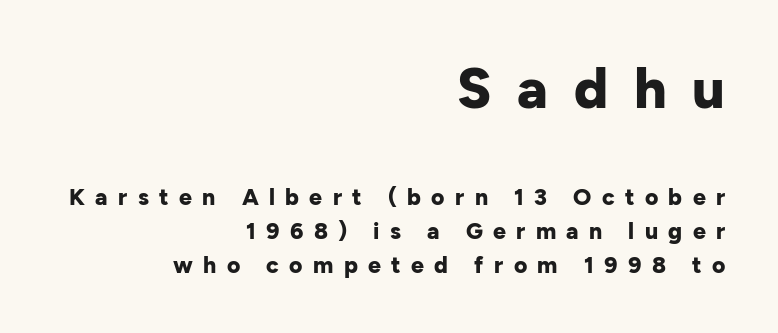
The image shows 57 px bold sans-serif type, upright; set right-aligned, normal line spacing (1.48x), unusually wide letter spacing (+0.45 em), not underlined; the first (top) block is 2.48x larger; low stroke contrast and a medium x-height.
